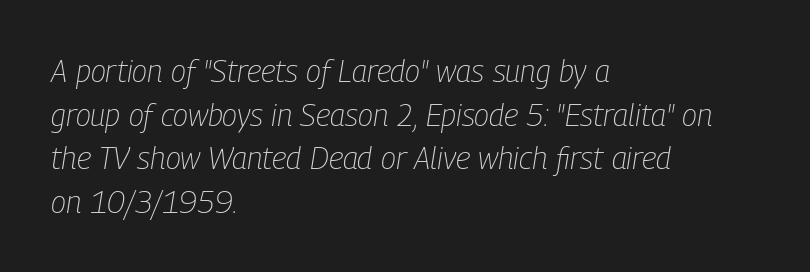
The image shows 31 px light, condensed type, italic (leaning right); set left-aligned, normal line spacing (1.41x), normal letter spacing, not underlined; low stroke contrast and a medium x-height.
